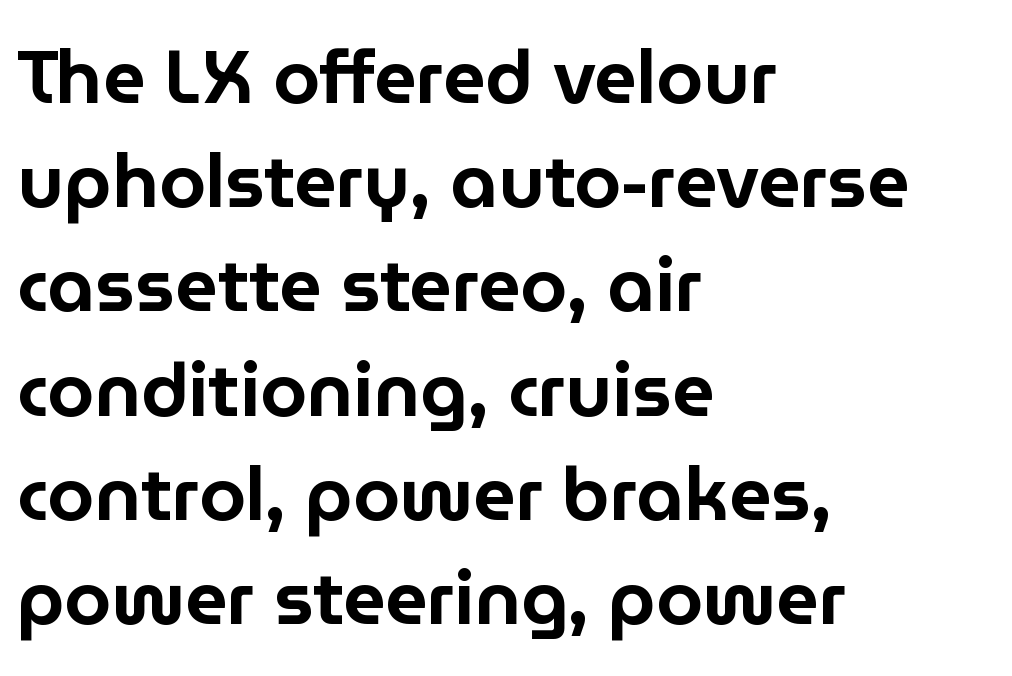
Q: Is the text italic (slanted)? A: No, it is upright.
Q: Is the typeface a serif or a sans-serif typeface? A: Sans-serif.
Q: Is the text underlined? A: No.
Q: How is the paragraph aligned? A: Left-aligned.
Q: Is the spacing between letters normal or unusually wide? A: Normal.
Q: Is the spacing between lines tight, normal or loose? A: Normal.
Q: Width (condensed, normal, or wide)? A: Normal.
Q: Stroke contrast? A: Low.
Q: x-height? A: Medium.
Q: Monospaced? A: No.
